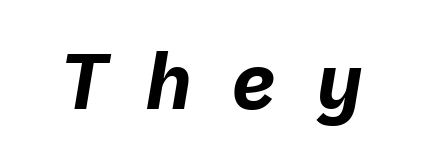
Q: Is the text bold? A: Yes.
Q: Is the text italic (slanted)? A: Yes, it leans right by about 9 degrees.
Q: Is the text underlined? A: No.
Q: Is the spacing between letters normal or unusually wide? A: Unusually wide.
Q: Width (condensed, normal, or wide)? A: Normal.
Q: Stroke contrast? A: Low.
Q: x-height? A: Medium.
Q: Monospaced? A: Yes.
